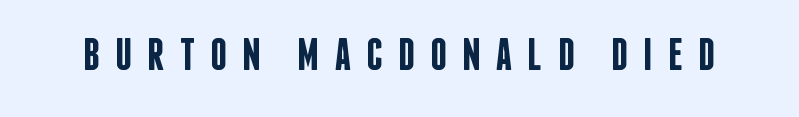
{"serif": "no", "italic": "no", "bold": "semi", "weight": "semibold", "width": "condensed", "stroke_contrast": "low", "x_height": "large", "monospaced": "no", "underline": "no", "letter_spacing": "wide", "letter_spacing_em": 0.33, "glyph_px": 46}
